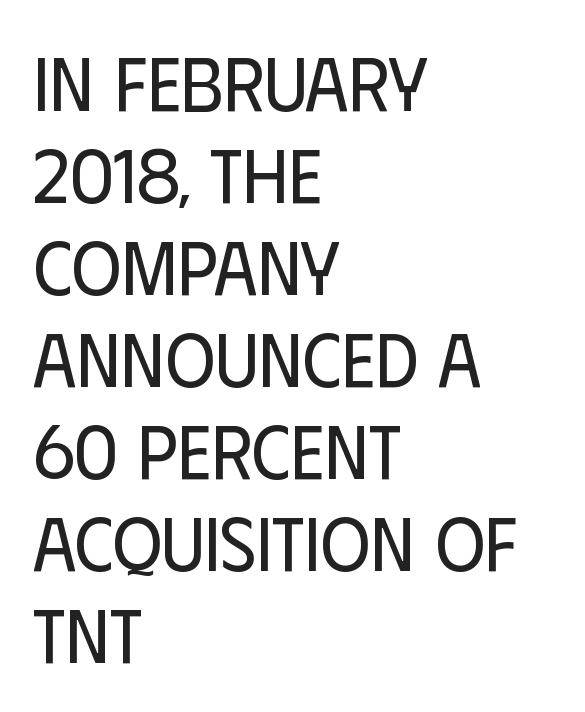
The image shows 76 px regular-weight, condensed sans-serif type, upright; set left-aligned, line spacing 1.21x, normal letter spacing, not underlined; low stroke contrast and a large x-height.
